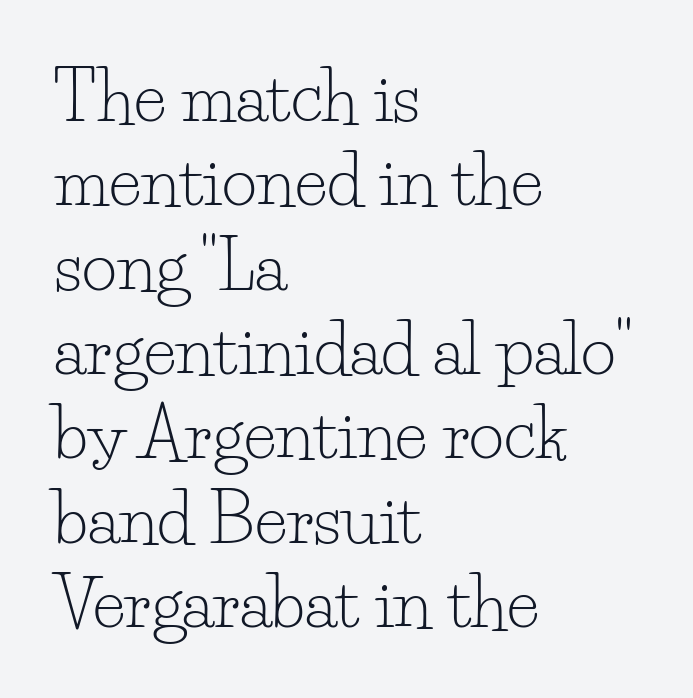
In terms of letterspacing, this is plain default setting. This sample is left-justified, so line endings fall wherever the words run out. Posture: upright roman. What kind of face is this? One with serifs. Note the varied advance widths — an 'i' is clearly narrower than an 'm'.
